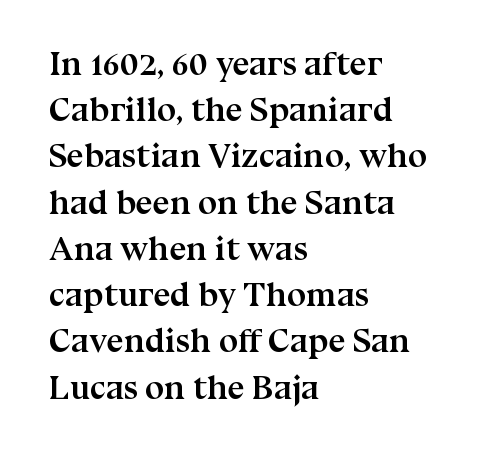
Unlike italic type, these characters show no tilt at all. Decoration check: the copy has no underline. This block has exactly the height ordinary leading produces. A dark, heavy texture on the line: the type is bold.
